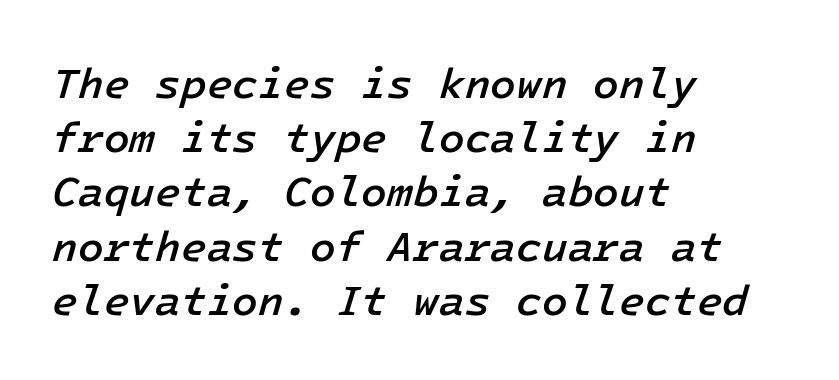
Q: Is the text bold? A: Semi-bold.
Q: Is the text italic (slanted)? A: Yes, it leans right by about 16 degrees.
Q: Is the text underlined? A: No.
Q: How is the paragraph aligned? A: Left-aligned.
Q: Is the spacing between letters normal or unusually wide? A: Normal.
Q: Is the spacing between lines tight, normal or loose? A: Normal.
Q: Width (condensed, normal, or wide)? A: Normal.
Q: Stroke contrast? A: Low.
Q: x-height? A: Medium.
